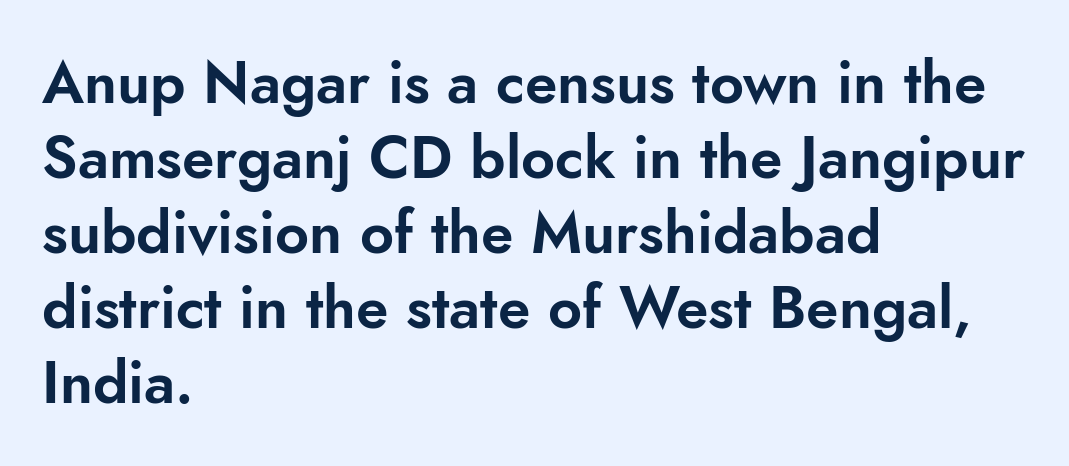
The image shows 59 px sans-serif type, upright; set left-aligned, normal line spacing (1.27x), normal letter spacing, not underlined; low stroke contrast and a small x-height.
